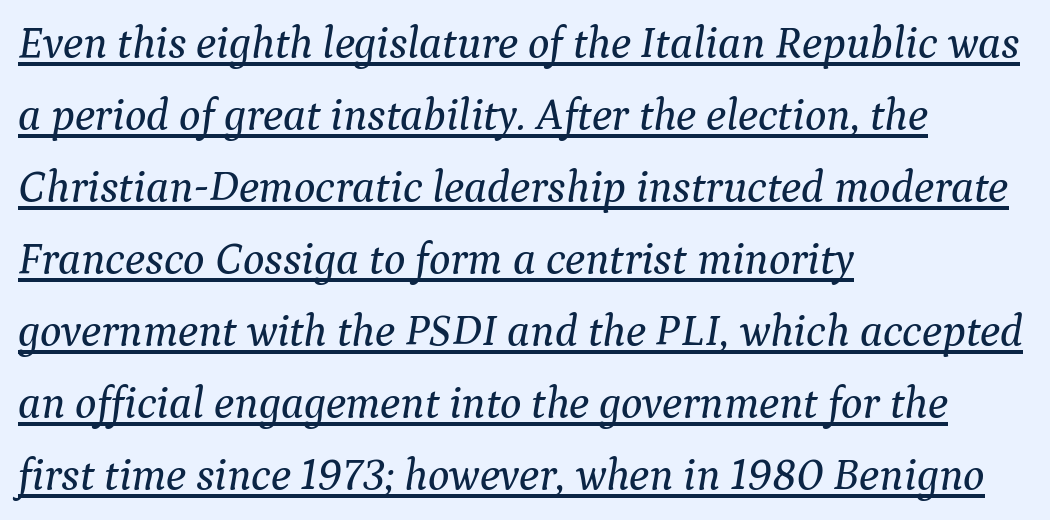
Does extra space separate the letters? No, they use regular spacing. Where is the straight margin? On the left. The glyphs look as if they've been sheared to an angle. This is serif lettering, the kind often seen in printed books. Here the designer chose a conventional face with non-uniform glyph widths.
